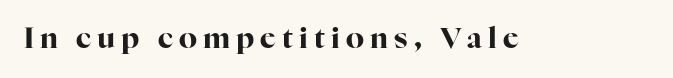
{"serif": "yes", "italic": "no", "bold": "yes", "weight": "bold", "width": "normal", "stroke_contrast": "high", "x_height": "medium", "monospaced": "no", "underline": "no", "letter_spacing": "wide", "letter_spacing_em": 0.21, "glyph_px": 29}
